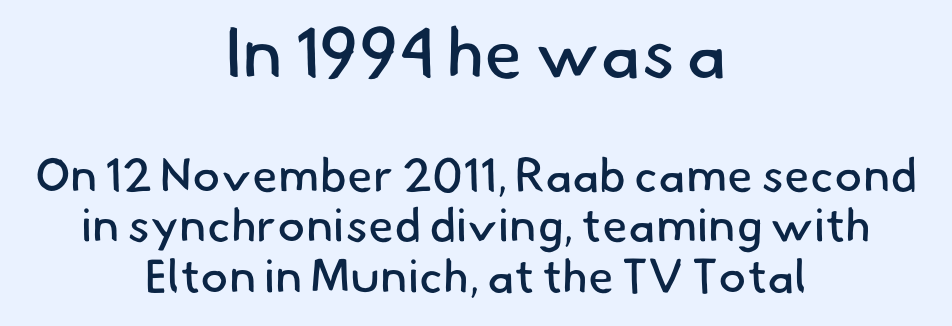
The letterforms sit shoulder to shoulder at normal distance. Looks like regular typesetting: each glyph gets only the width it needs. Underlining? Definitely not there. A student would call this center alignment; a typographer would say set centered.
